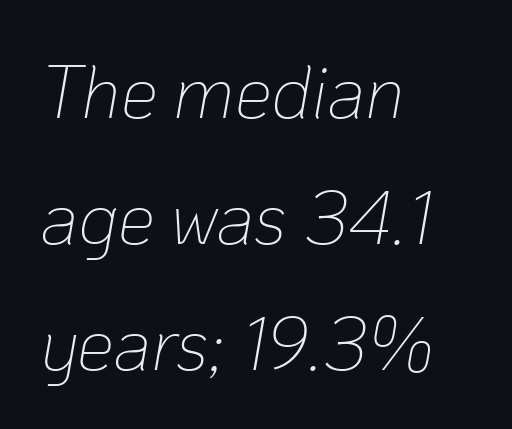
Q: Is the text bold? A: No.
Q: Is the text italic (slanted)? A: Yes, it leans right by about 10 degrees.
Q: Is the text underlined? A: No.
Q: How is the paragraph aligned? A: Left-aligned.
Q: Is the spacing between letters normal or unusually wide? A: Normal.
Q: Is the spacing between lines tight, normal or loose? A: Normal.
Q: Width (condensed, normal, or wide)? A: Normal.
Q: Stroke contrast? A: Low.
Q: x-height? A: Medium.
Q: Monospaced? A: No.
